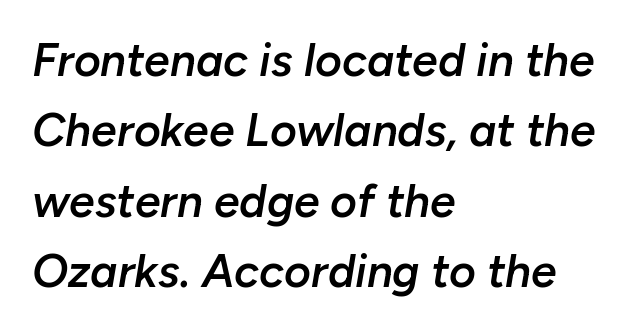
Letters rest on an invisible, unmarked baseline. Honestly, the letter spacing is just normal — you wouldn't notice it. The passage shown is typed in a proportional face where columns would drift. The typography opts for an oblique posture over an upright one.
